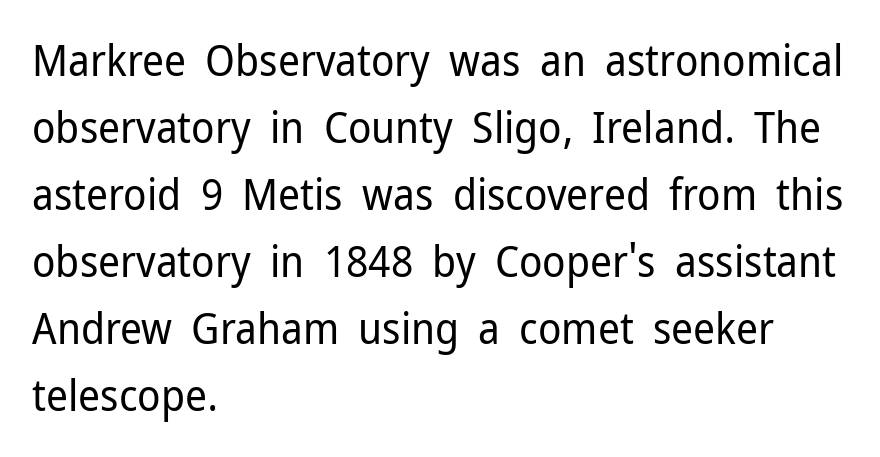
A typesetter would call this proportional, since set widths differ per character. Notice how descenders clear the ascenders below comfortably — that's standard leading. Honestly, the letter spacing is just normal — you wouldn't notice it. The area under the type is left untouched.
